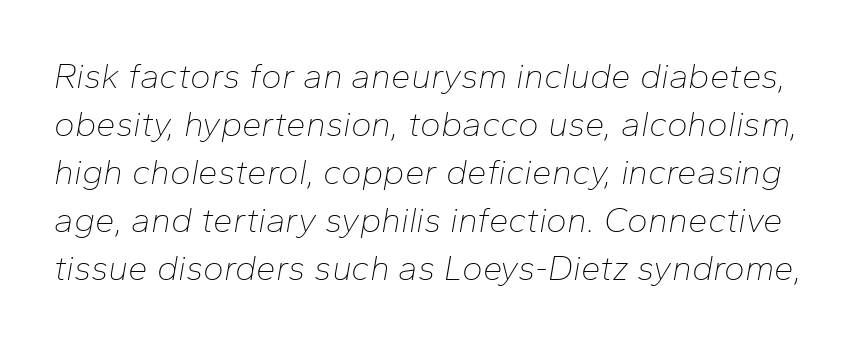
{"italic": "yes", "lean": "right", "slant_degrees": 10, "bold": "no", "weight": "thin", "width": "normal", "stroke_contrast": "low", "x_height": "medium", "monospaced": "no", "underline": "no", "line_spacing": "normal", "line_spacing_ratio": 1.37, "letter_spacing": "normal", "letter_spacing_em": 0.0, "glyph_px": 35}
